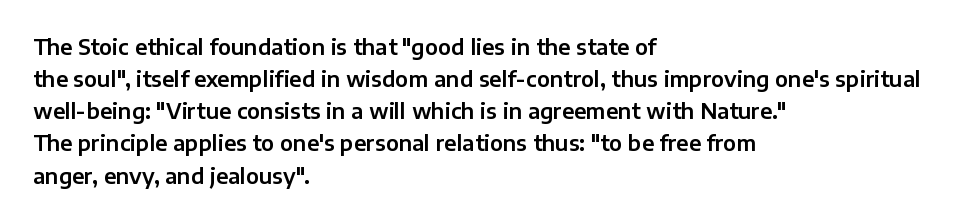
Layout note: lines flush left. The string is rendered with underlining switched off. The line texture is even and compact thanks to regular tracking. A roman cut, with each character standing at attention. The space between consecutive lines is moderate.
